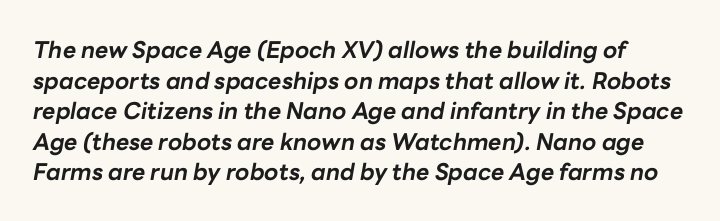
Compared with an ordinary text face, these strokes are far heavier — a full bold. Slanted lettering throughout. Letter spacing: default. Type without underlining. The passage shown stacks its lines at a standard gap.
